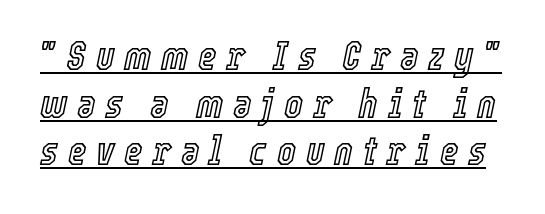
Observe the wide spacing: letters keep a clear distance from each other. In designer terms, the underline attribute is active on this setting. The rendering applies a slant to the glyphs. Is this a fixed-width face? No — the glyphs have proportional, varying widths.
